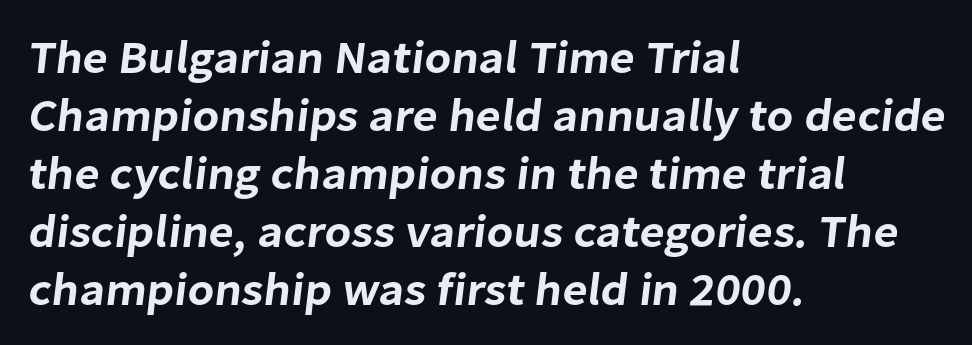
You can tell from the bare stems that sans-serif type was used. Between one letter and the next there's only the usual sliver of space. Check the space under the baseline: it is left empty. Line spacing here is normal. Varying glyph widths throughout — classic text-font behaviour. The rendering anchors every line to the left-hand side.
